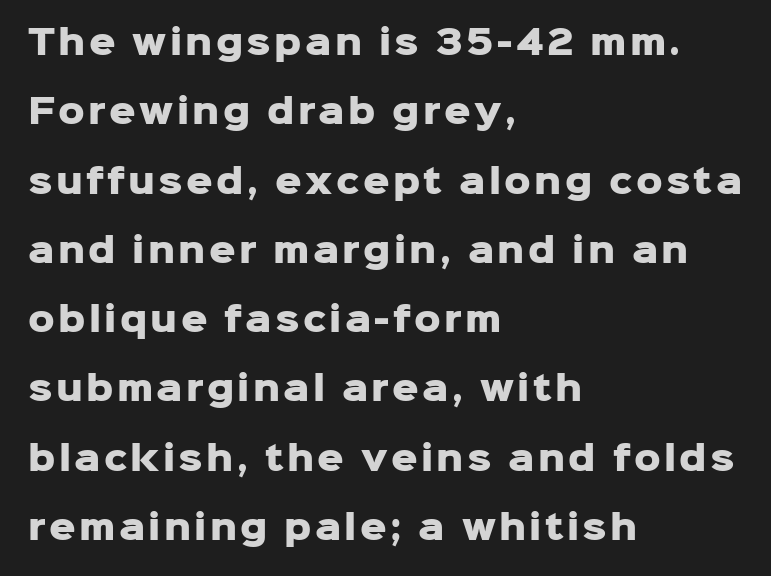
{"serif": "no", "italic": "no", "bold": "yes", "weight": "heavy", "width": "normal", "stroke_contrast": "low", "x_height": "medium", "monospaced": "no", "underline": "no", "align": "left", "line_spacing": "loose", "line_spacing_ratio": 2.1, "glyph_px": 33}
